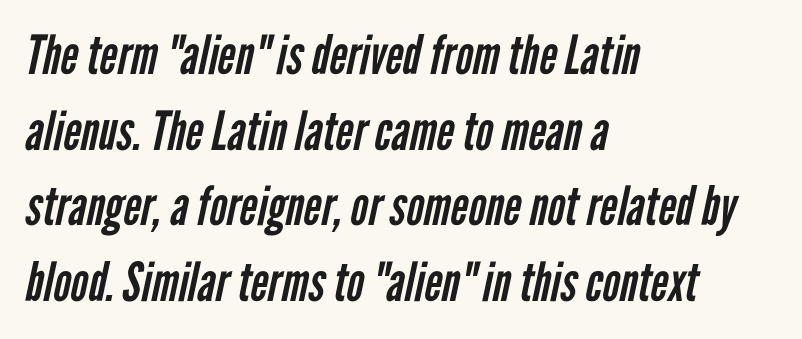
Q: Is the text bold? A: No.
Q: Is the typeface a serif or a sans-serif typeface? A: Sans-serif.
Q: Is the text underlined? A: No.
Q: How is the paragraph aligned? A: Left-aligned.
Q: Is the spacing between letters normal or unusually wide? A: Normal.
Q: Is the spacing between lines tight, normal or loose? A: Normal.
Q: Width (condensed, normal, or wide)? A: Condensed.
Q: Stroke contrast? A: Low.
Q: x-height? A: Medium.
Q: Monospaced? A: No.
